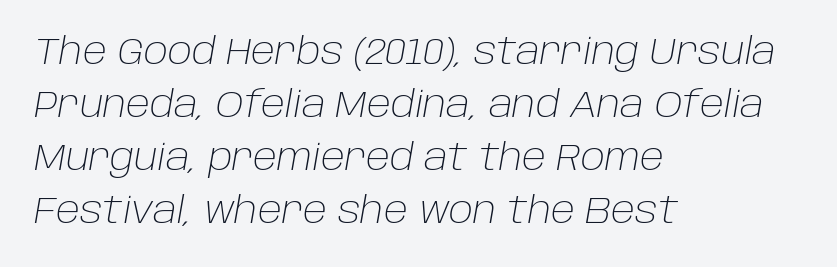
Is the type slanted? Yes — the strokes lean at a clear angle. This block has exactly the height ordinary leading produces. A typesetter would call this zero additional tracking. Which margin do the lines hug? The left one — the right edge is uneven. The rendering uses natural spacing where letterforms have individual widths. Stroke thickness stays within the range of a standard reading face or lighter.
